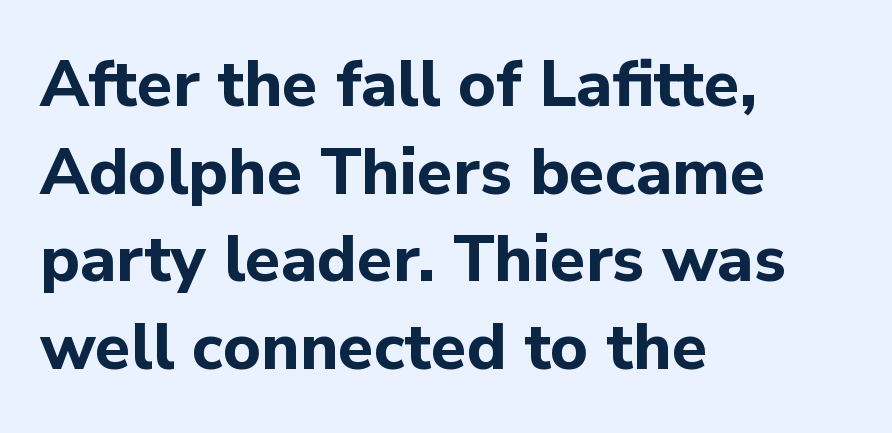
Q: Is the text bold? A: Yes.
Q: Is the text italic (slanted)? A: No, it is upright.
Q: Is the typeface a serif or a sans-serif typeface? A: Sans-serif.
Q: Is the text underlined? A: No.
Q: How is the paragraph aligned? A: Left-aligned.
Q: Is the spacing between letters normal or unusually wide? A: Normal.
Q: Is the spacing between lines tight, normal or loose? A: Normal.
Q: Width (condensed, normal, or wide)? A: Normal.
Q: Stroke contrast? A: Low.
Q: x-height? A: Medium.
Q: Monospaced? A: No.
